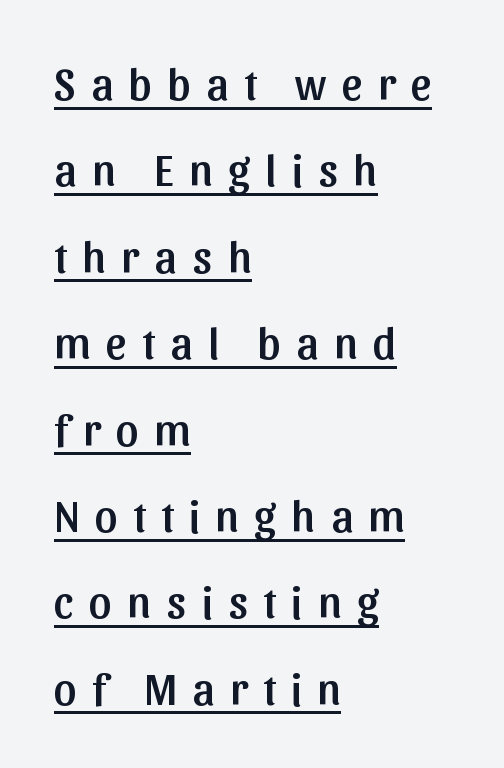
The image shows 45 px sans-serif type, upright; set left-aligned, loose line spacing (1.92x), unusually wide letter spacing (+0.34 em), underlined; low stroke contrast and a medium x-height.
